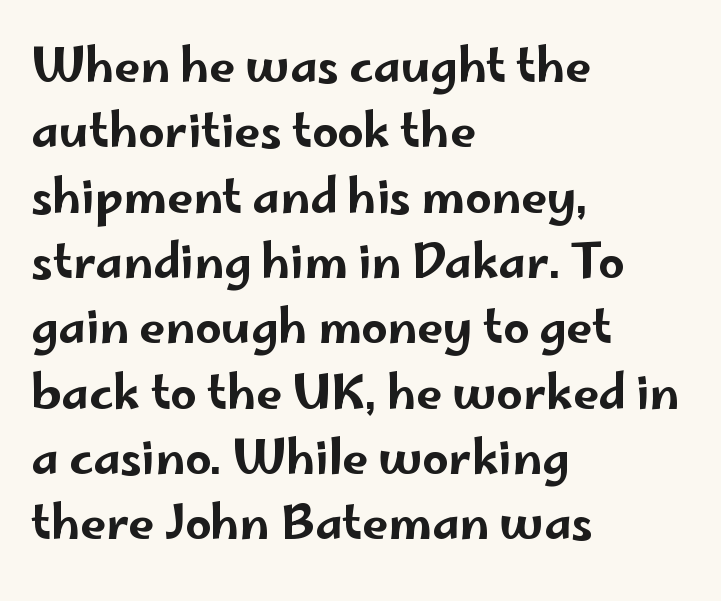
Is the letter spacing exaggerated? No — it looks like the ordinary default. The leading is moderate, giving the passage an even texture. Posture: vertical. Quick note: underline off. Nope, no serifs anywhere on these letters. Looks like regular typesetting: each glyph gets only the width it needs.
